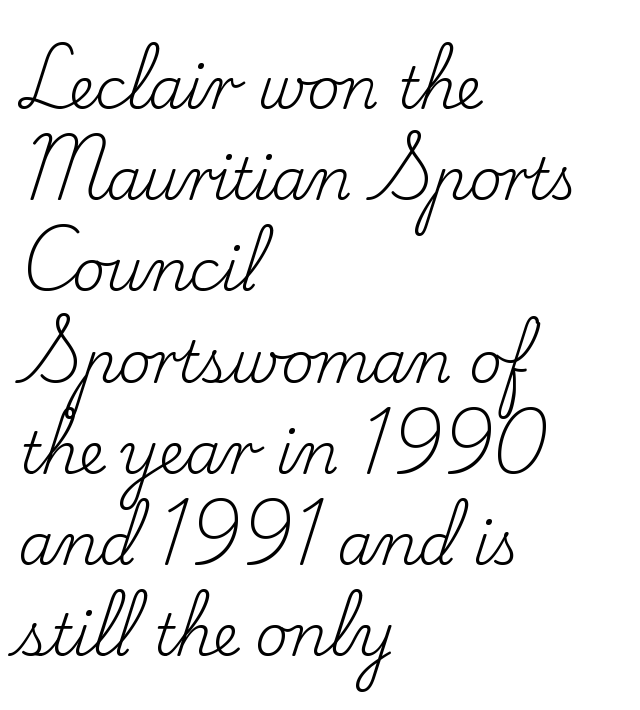
{"serif": "yes", "bold": "no", "weight": "regular", "width": "normal", "stroke_contrast": "low", "x_height": "small", "monospaced": "no", "underline": "no", "align": "left", "line_spacing": "normal", "line_spacing_ratio": 1.6, "letter_spacing": "normal", "letter_spacing_em": 0.0, "glyph_px": 57}
